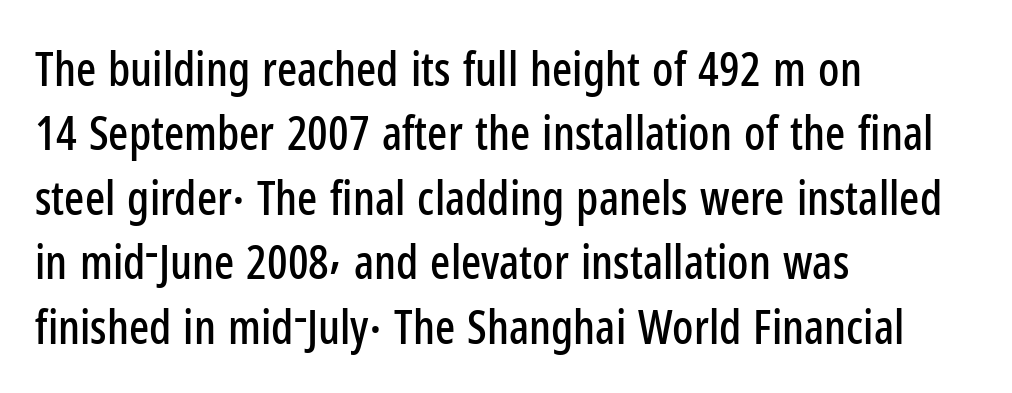
Q: Is the text italic (slanted)? A: No, it is upright.
Q: Is the typeface a serif or a sans-serif typeface? A: Sans-serif.
Q: Is the text underlined? A: No.
Q: How is the paragraph aligned? A: Left-aligned.
Q: Is the spacing between letters normal or unusually wide? A: Normal.
Q: Is the spacing between lines tight, normal or loose? A: Normal.
Q: Width (condensed, normal, or wide)? A: Condensed.
Q: Stroke contrast? A: Low.
Q: x-height? A: Medium.
Q: Monospaced? A: No.
